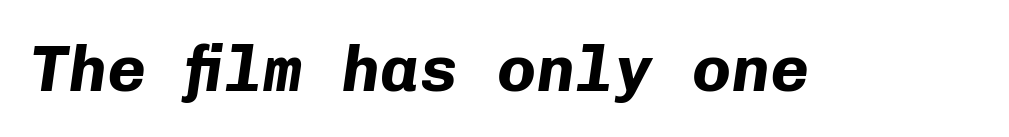
Q: Is the text bold? A: Yes.
Q: Is the text italic (slanted)? A: Yes, it leans right by about 8 degrees.
Q: Is the text underlined? A: No.
Q: Is the spacing between letters normal or unusually wide? A: Normal.
Q: Width (condensed, normal, or wide)? A: Normal.
Q: Stroke contrast? A: Low.
Q: x-height? A: Medium.
Q: Monospaced? A: Yes.
